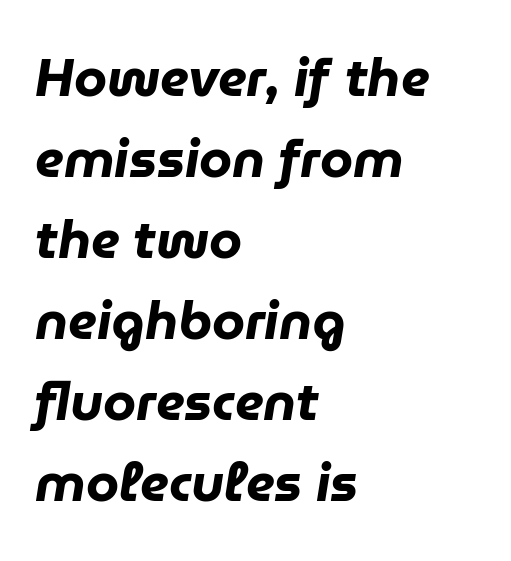
Q: Is the text bold? A: Yes.
Q: Is the text italic (slanted)? A: Yes, it leans right by about 9 degrees.
Q: Is the text underlined? A: No.
Q: How is the paragraph aligned? A: Left-aligned.
Q: Is the spacing between letters normal or unusually wide? A: Normal.
Q: Is the spacing between lines tight, normal or loose? A: Normal.
Q: Width (condensed, normal, or wide)? A: Normal.
Q: Stroke contrast? A: Low.
Q: x-height? A: Medium.
Q: Monospaced? A: No.
